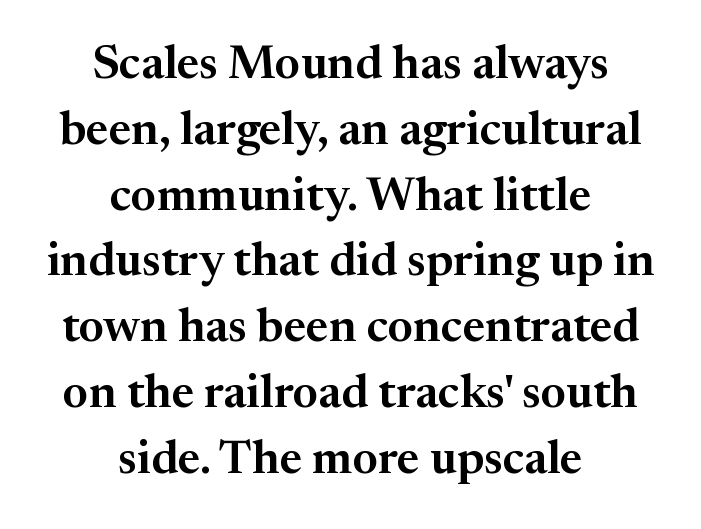
The rendering uses a moderate line-height, typical for paragraphs. No word sits above an underline. Short and long lines alike share a common midpoint. Proportional: the letters do not fall into vertical columns.
